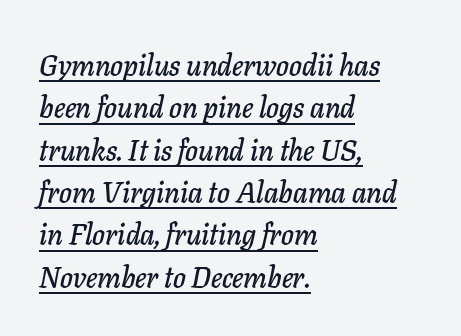
{"italic": "yes", "lean": "right", "slant_degrees": 11, "width": "normal", "stroke_contrast": "low", "x_height": "medium", "monospaced": "no", "underline": "yes", "align": "left", "line_spacing": "normal", "line_spacing_ratio": 1.46, "letter_spacing": "normal", "letter_spacing_em": 0.0, "glyph_px": 29}
